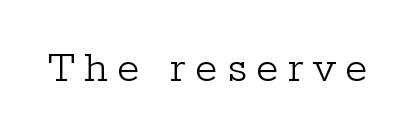
{"serif": "yes", "italic": "no", "bold": "no", "weight": "light", "width": "normal", "stroke_contrast": "low", "x_height": "medium", "monospaced": "no", "underline": "no", "letter_spacing": "wide", "letter_spacing_em": 0.2, "glyph_px": 46}
